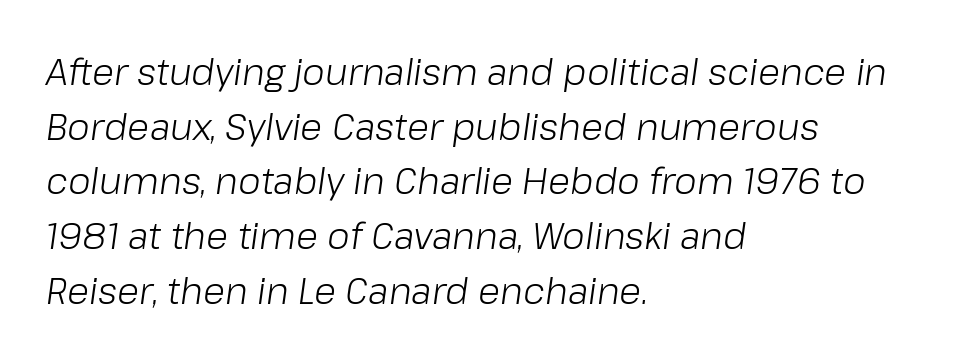
The image shows 36 px light type, italic (leaning right); set left-aligned, normal line spacing (1.52x), normal letter spacing, not underlined; low stroke contrast and a medium x-height.
